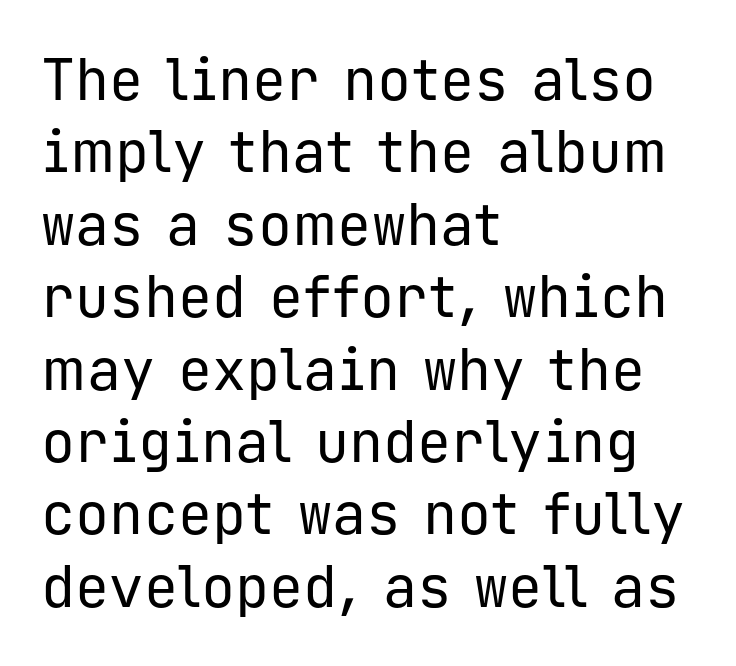
{"serif": "no", "italic": "no", "bold": "no", "weight": "regular", "width": "normal", "stroke_contrast": "low", "x_height": "medium", "monospaced": "yes", "underline": "no", "align": "left", "line_spacing": "normal", "line_spacing_ratio": 1.27, "letter_spacing": "normal", "letter_spacing_em": 0.0, "glyph_px": 57}
